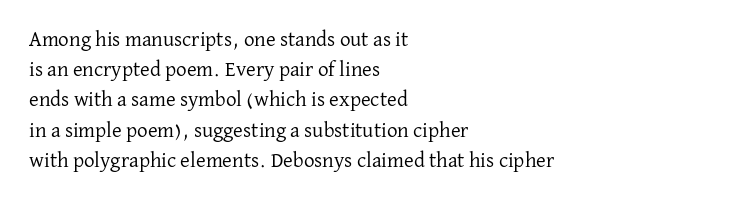
Regarding leading, the lines here are spaced in the standard way. Underline: absent. A classic flush-left, rag-right setting is used for this passage. Every character sits straight up, as roman type does.
